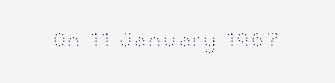
The space directly below the letters is spotless. Quick note: not italic, upright. The line texture is even and compact thanks to regular tracking. These glyphs show unthickened strokes, regular width or finer.
